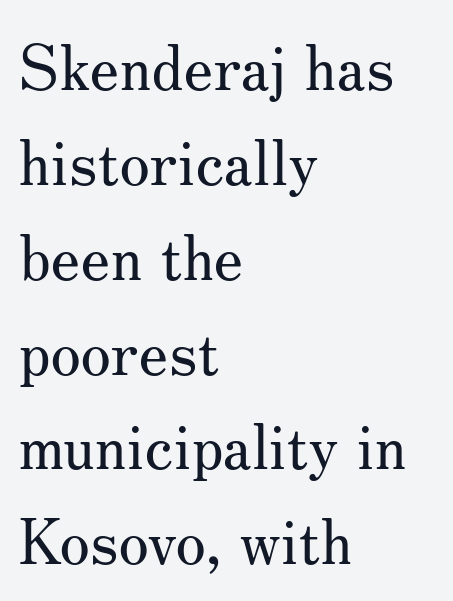
Evenly set lines give the paragraph a standard silhouette. Leftover space on each line is placed entirely after the last word. The font's upright variant was chosen for this text. Note the varied advance widths — an 'i' is clearly narrower than an 'm'. Stroke mass is kept to a normal reading level or below. Bare-footed words on every line.
